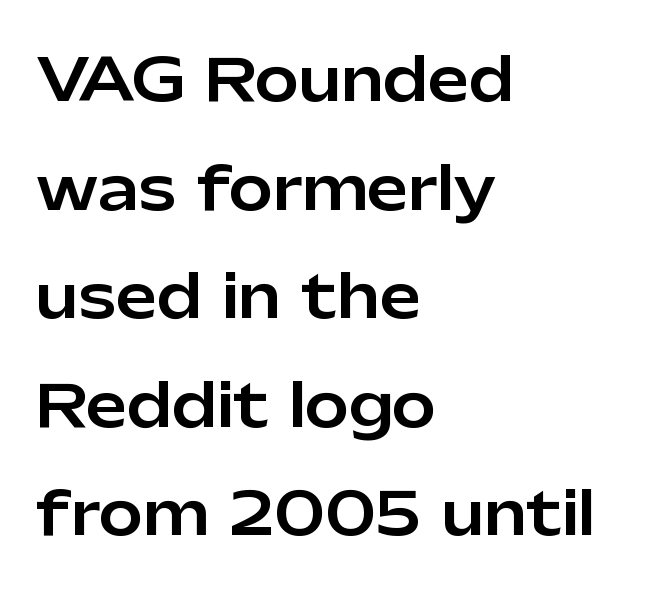
{"serif": "no", "italic": "no", "width": "normal", "stroke_contrast": "low", "x_height": "medium", "monospaced": "no", "underline": "no", "align": "left", "line_spacing_ratio": 1.84, "letter_spacing": "normal", "letter_spacing_em": 0.0, "glyph_px": 59}
